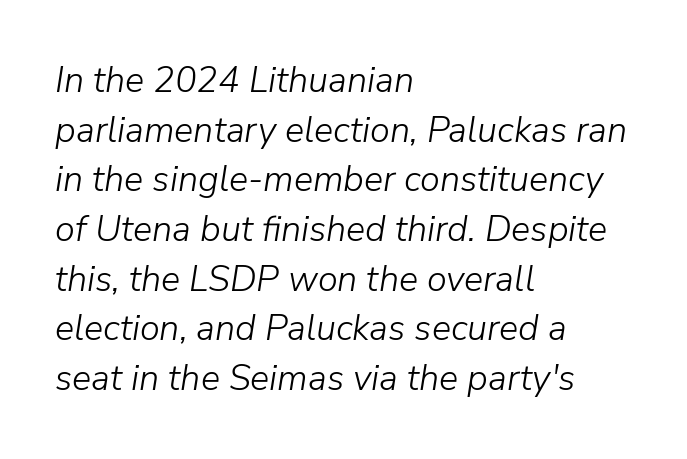
{"italic": "yes", "lean": "right", "slant_degrees": 9, "bold": "no", "weight": "light", "width": "normal", "stroke_contrast": "low", "x_height": "medium", "monospaced": "no", "underline": "no", "align": "left", "line_spacing": "normal", "line_spacing_ratio": 1.38, "letter_spacing": "normal", "letter_spacing_em": 0.0, "glyph_px": 36}
